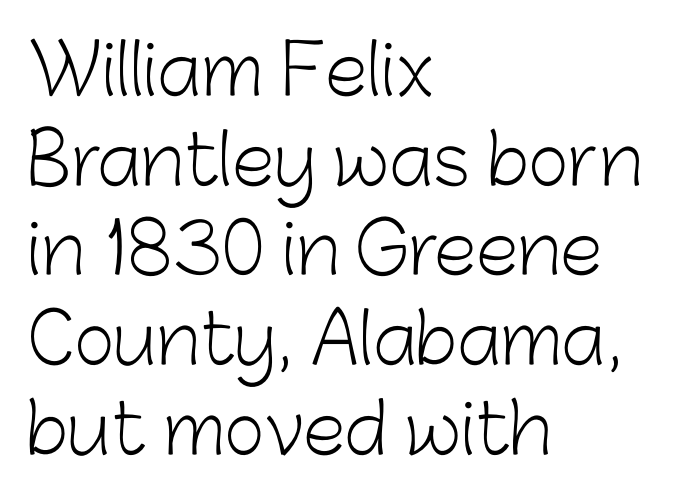
{"serif": "no", "italic": "no", "bold": "no", "weight": "light", "width": "normal", "stroke_contrast": "low", "x_height": "medium", "monospaced": "no", "underline": "no", "align": "left", "line_spacing": "normal", "line_spacing_ratio": 1.3, "letter_spacing": "normal", "letter_spacing_em": 0.0, "glyph_px": 69}
